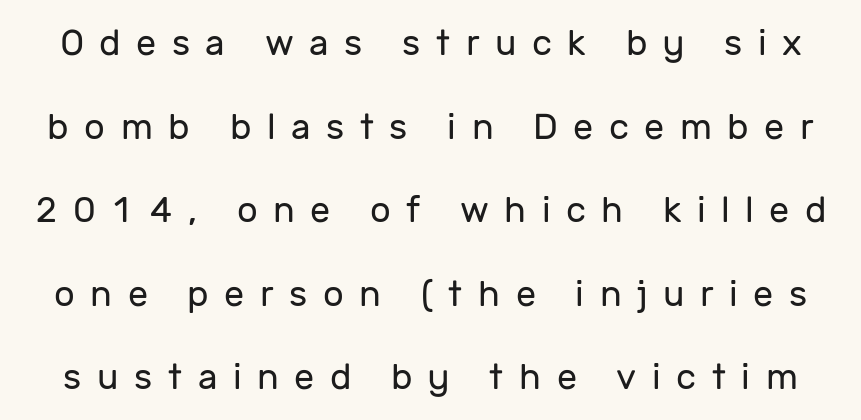
Unmarked baselines from the first word to the last. The face used here is a sans, in the tradition of grotesques and geometrics. Weight: in the light-to-regular range. In terms of letterspacing, this is a distinctly airy, spread setting.
